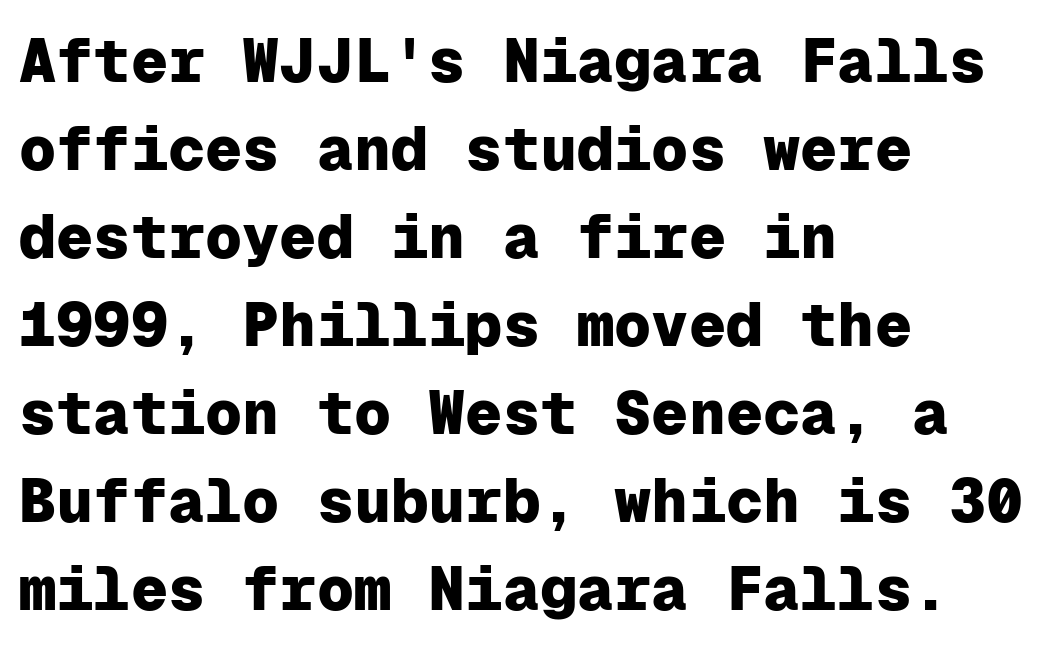
Q: Is the text bold? A: Yes.
Q: Is the text italic (slanted)? A: No, it is upright.
Q: Is the typeface a serif or a sans-serif typeface? A: Sans-serif.
Q: Is the text underlined? A: No.
Q: How is the paragraph aligned? A: Left-aligned.
Q: Is the spacing between letters normal or unusually wide? A: Normal.
Q: Is the spacing between lines tight, normal or loose? A: Normal.
Q: Width (condensed, normal, or wide)? A: Normal.
Q: Stroke contrast? A: Low.
Q: x-height? A: Medium.
Q: Monospaced? A: Yes.
